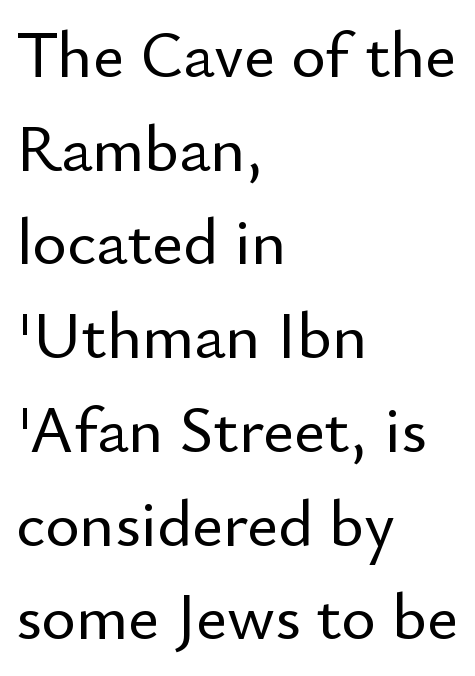
Q: Is the text italic (slanted)? A: No, it is upright.
Q: Is the typeface a serif or a sans-serif typeface? A: Sans-serif.
Q: Is the text underlined? A: No.
Q: How is the paragraph aligned? A: Left-aligned.
Q: Is the spacing between letters normal or unusually wide? A: Normal.
Q: Is the spacing between lines tight, normal or loose? A: Normal.
Q: Width (condensed, normal, or wide)? A: Normal.
Q: Stroke contrast? A: Low.
Q: x-height? A: Small.
Q: Monospaced? A: No.
